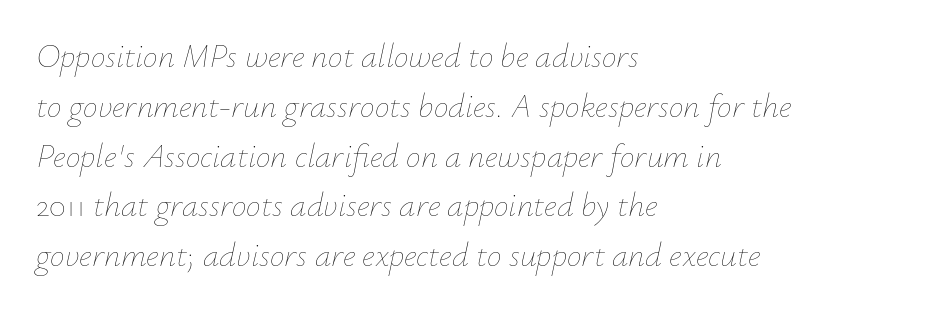
{"italic": "yes", "lean": "right", "slant_degrees": 12, "bold": "no", "weight": "thin", "width": "normal", "stroke_contrast": "low", "x_height": "small", "monospaced": "no", "underline": "no", "align": "left", "line_spacing": "normal", "line_spacing_ratio": 1.51, "letter_spacing": "normal", "letter_spacing_em": 0.0, "glyph_px": 33}
